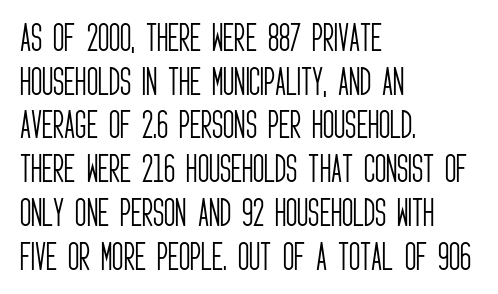
{"serif": "no", "italic": "no", "bold": "no", "weight": "light", "width": "condensed", "stroke_contrast": "low", "x_height": "large", "monospaced": "no", "underline": "no", "align": "left", "line_spacing": "normal", "line_spacing_ratio": 1.41, "letter_spacing": "normal", "letter_spacing_em": 0.0, "glyph_px": 31}
